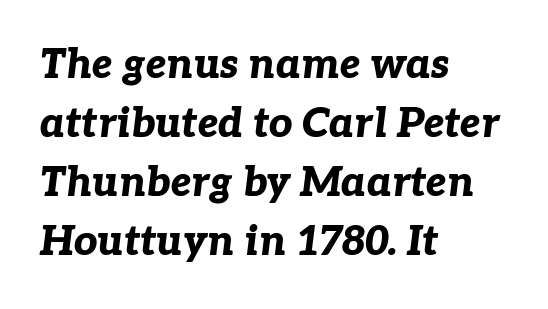
In terms of weight, the rendering is a true, heavy bold. Does the leading feel generous? No, just average. Tracking value appears to be zero — textbook default spacing. Observe the lean: these are italic letterforms.
